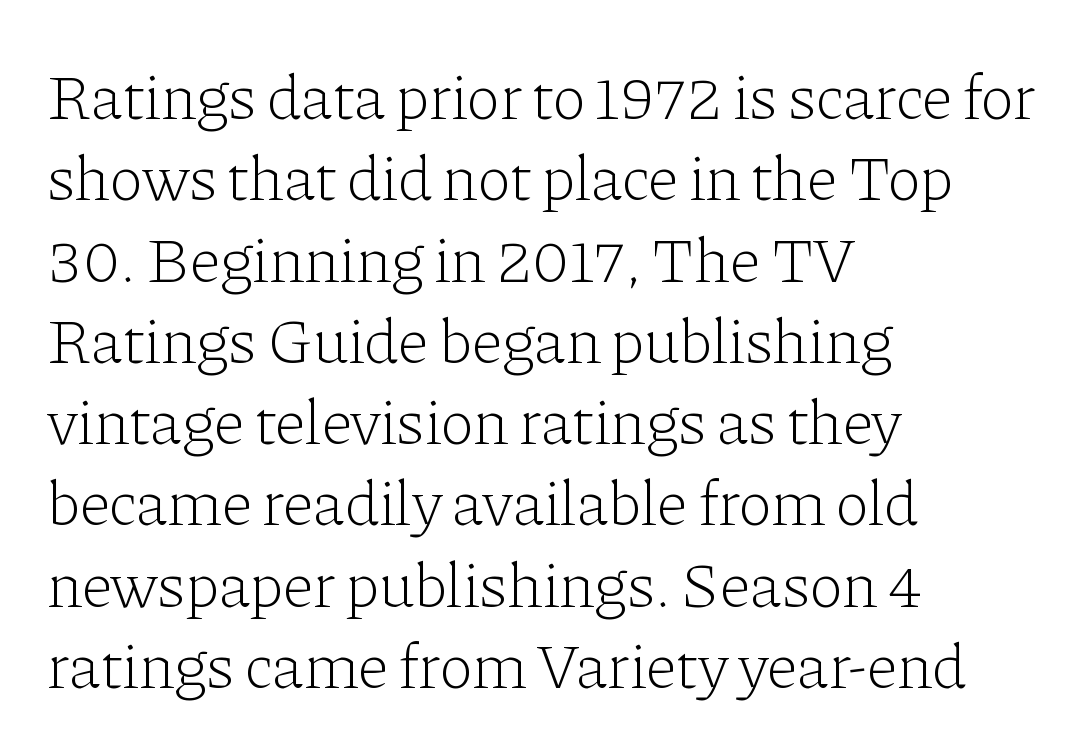
The image shows 64 px light serif type, upright; set left-aligned, normal line spacing (1.27x), normal letter spacing, not underlined; low stroke contrast and a medium x-height.
